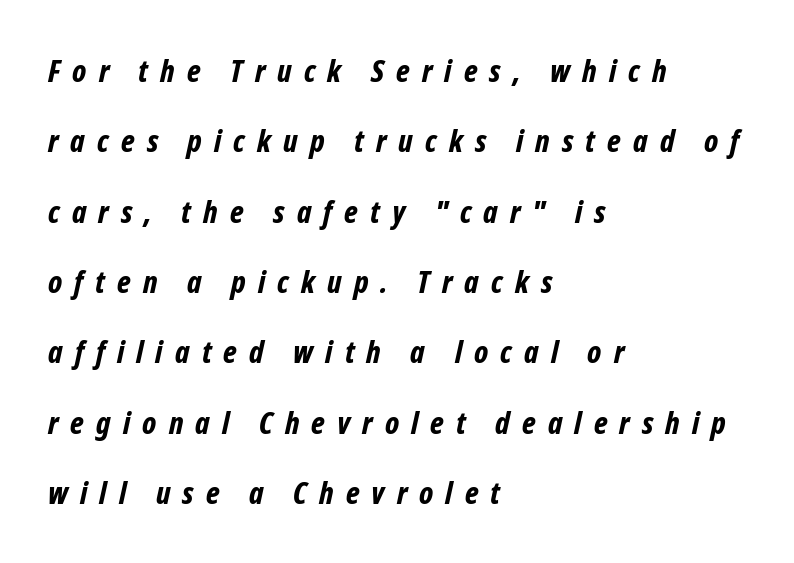
Plenty of ink on the page — the face is bold. The type is letterspaced generously, with wide tracking. Is the block centered? No — it sits flush against the left margin. Beneath every word, the page is bare. Regarding leading, the lines here are spaced well apart.
